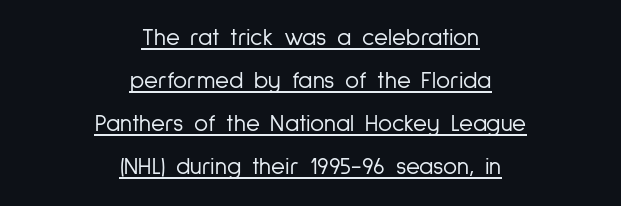
Like a heading marked for emphasis, these lines bear an underscore. These lines keep a tight, regular rhythm from letter to letter. The passage shown is not bold in any degree. Every stem runs plumb, perpendicular to the baseline.
